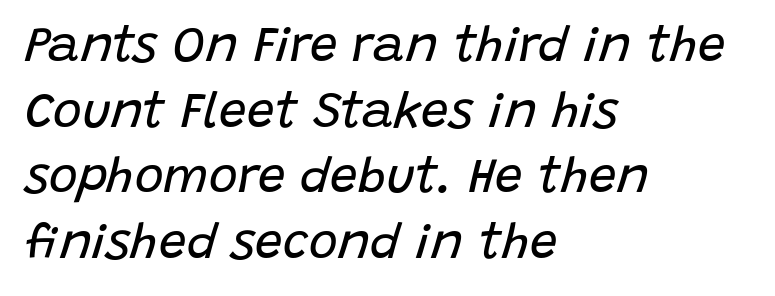
The image shows 49 px regular-weight type, italic (leaning right); set left-aligned, normal line spacing (1.34x), normal letter spacing, not underlined; low stroke contrast and a large x-height.
